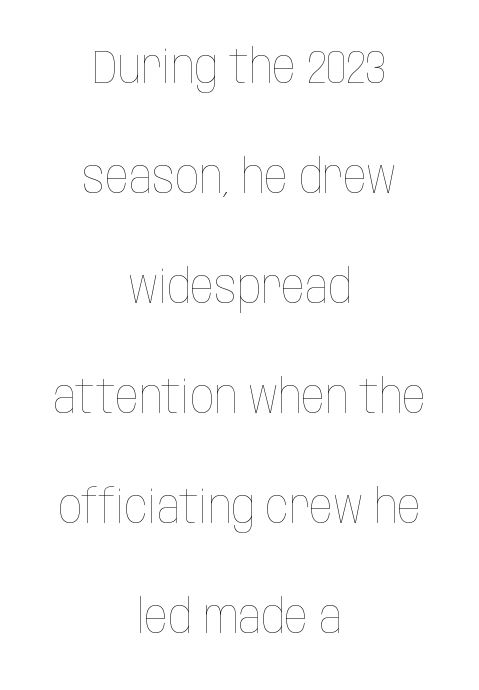
Q: Is the text bold? A: No.
Q: Is the text italic (slanted)? A: No, it is upright.
Q: Is the text underlined? A: No.
Q: How is the paragraph aligned? A: Centered.
Q: Is the spacing between letters normal or unusually wide? A: Normal.
Q: Is the spacing between lines tight, normal or loose? A: Loose.
Q: Width (condensed, normal, or wide)? A: Condensed.
Q: Stroke contrast? A: Low.
Q: x-height? A: Large.
Q: Monospaced? A: No.
